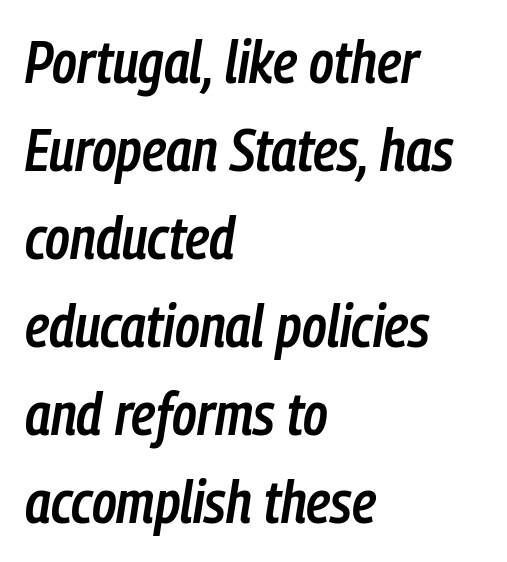
{"italic": "yes", "lean": "right", "slant_degrees": 9, "bold": "semi", "weight": "semibold", "width": "condensed", "stroke_contrast": "low", "x_height": "medium", "monospaced": "no", "underline": "no", "align": "left", "line_spacing": "normal", "line_spacing_ratio": 1.49, "letter_spacing": "normal", "letter_spacing_em": 0.0, "glyph_px": 59}
